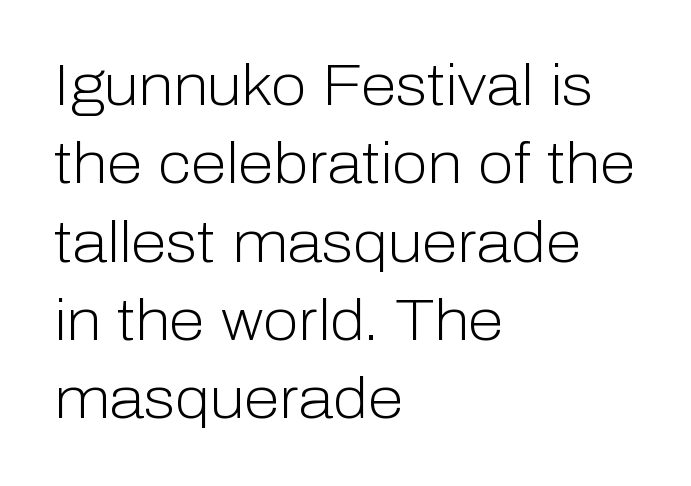
Q: Is the text bold? A: No.
Q: Is the text italic (slanted)? A: No, it is upright.
Q: Is the typeface a serif or a sans-serif typeface? A: Sans-serif.
Q: Is the text underlined? A: No.
Q: How is the paragraph aligned? A: Left-aligned.
Q: Is the spacing between letters normal or unusually wide? A: Normal.
Q: Is the spacing between lines tight, normal or loose? A: Normal.
Q: Width (condensed, normal, or wide)? A: Normal.
Q: Stroke contrast? A: Low.
Q: x-height? A: Medium.
Q: Monospaced? A: No.
